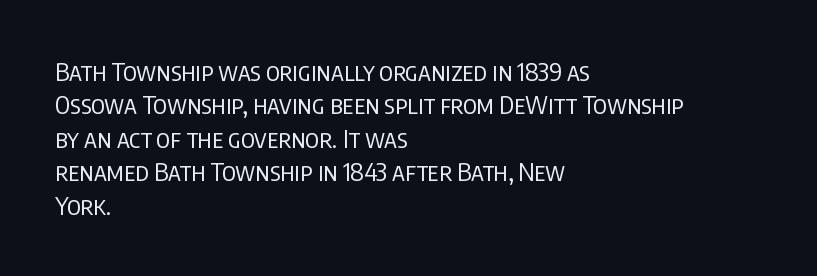
Notice how the stems are strictly vertical — no italics here. Clear beneath every line of the passage. Compared with typical paragraphs, the rows here are spaced about the same. The letters look calm and open, with moderate or lighter stems. Spacing between characters is what you'd get straight out of the box.
